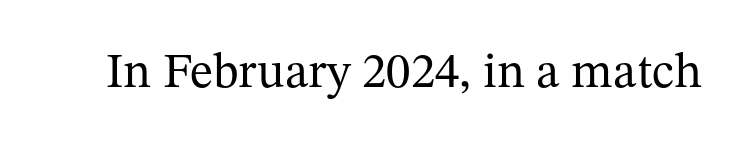
Q: Is the text bold? A: No.
Q: Is the text italic (slanted)? A: No, it is upright.
Q: Is the typeface a serif or a sans-serif typeface? A: Serif.
Q: Is the text underlined? A: No.
Q: Is the spacing between letters normal or unusually wide? A: Normal.
Q: Width (condensed, normal, or wide)? A: Normal.
Q: Stroke contrast? A: Medium.
Q: x-height? A: Medium.
Q: Monospaced? A: No.
